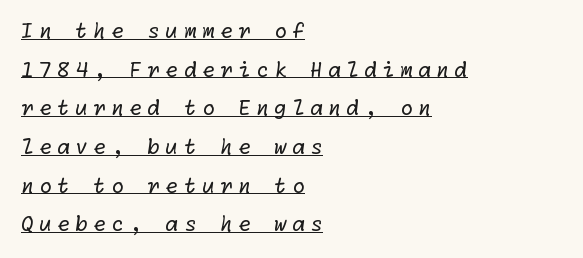
Q: Is the text bold? A: No.
Q: Is the text underlined? A: Yes.
Q: How is the paragraph aligned? A: Left-aligned.
Q: Is the spacing between letters normal or unusually wide? A: Unusually wide.
